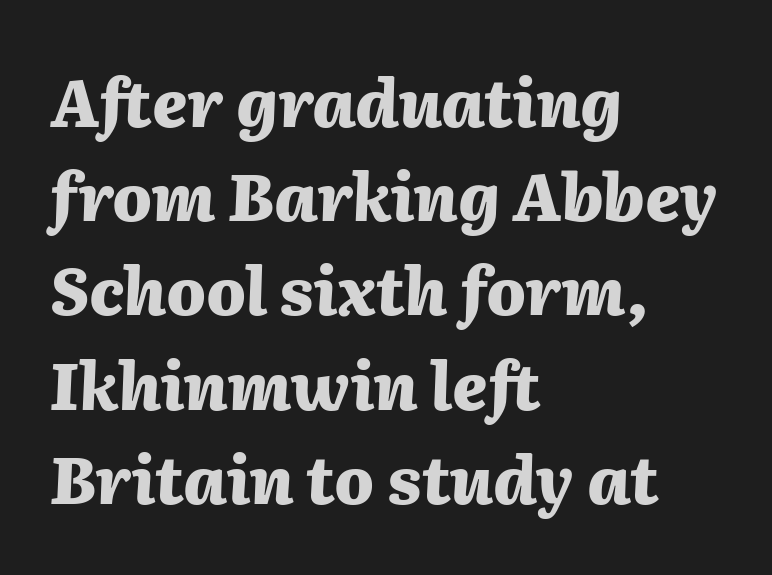
Q: Is the text bold? A: Yes.
Q: Is the text italic (slanted)? A: Yes, it leans right by about 2 degrees.
Q: Is the text underlined? A: No.
Q: How is the paragraph aligned? A: Left-aligned.
Q: Is the spacing between letters normal or unusually wide? A: Normal.
Q: Is the spacing between lines tight, normal or loose? A: Normal.
Q: Width (condensed, normal, or wide)? A: Normal.
Q: Stroke contrast? A: Medium.
Q: x-height? A: Medium.
Q: Monospaced? A: No.
